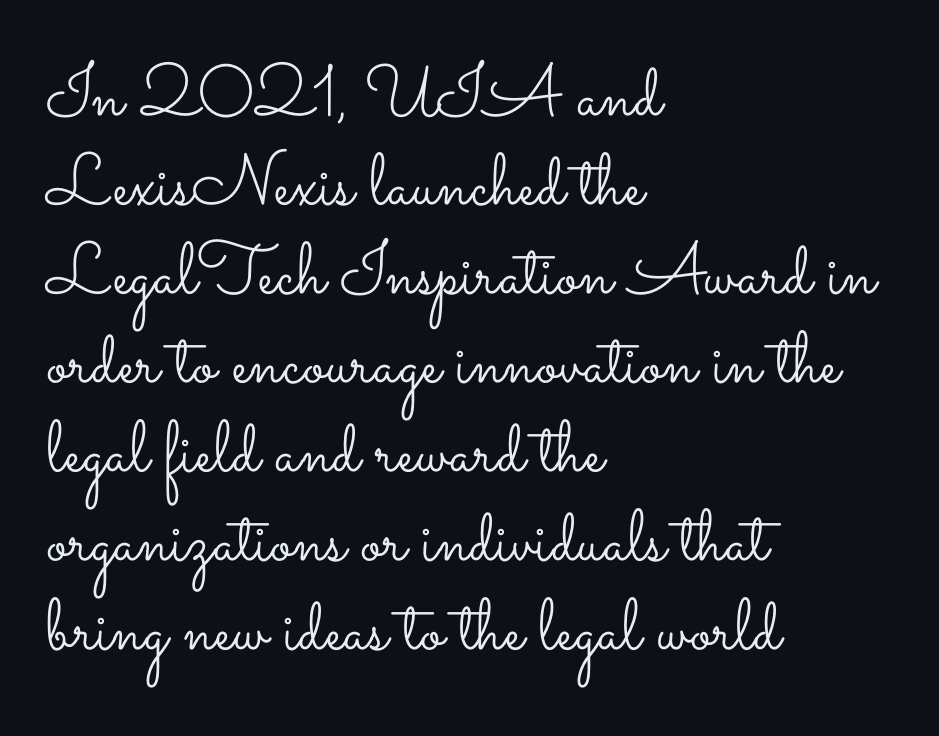
The image shows 73 px light, wide type; set left-aligned, line spacing 1.22x, normal letter spacing, not underlined; low stroke contrast and a small x-height.
